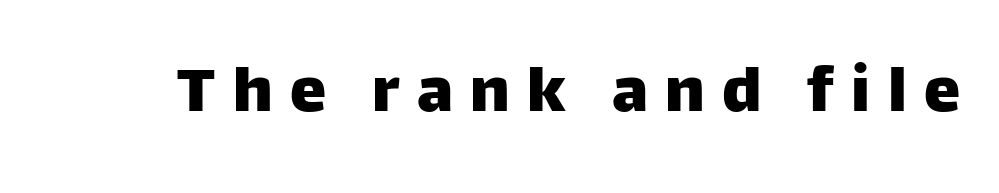
The passage shown has open, widely tracked lettering throughout. Proportional: the letters do not fall into vertical columns. The type family on display is of the sans-serif kind. Decoration check: the copy has no underline.
